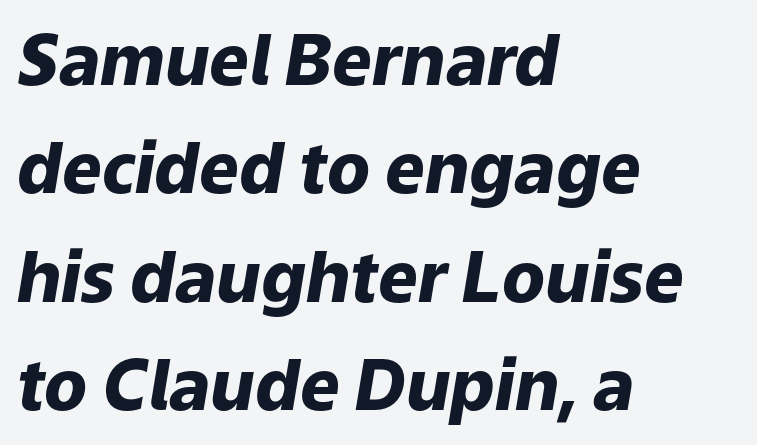
{"italic": "yes", "lean": "right", "slant_degrees": 9, "bold": "yes", "weight": "heavy", "width": "normal", "stroke_contrast": "low", "x_height": "medium", "monospaced": "no", "underline": "no", "align": "left", "line_spacing": "normal", "line_spacing_ratio": 1.55, "letter_spacing": "normal", "letter_spacing_em": 0.0, "glyph_px": 70}
